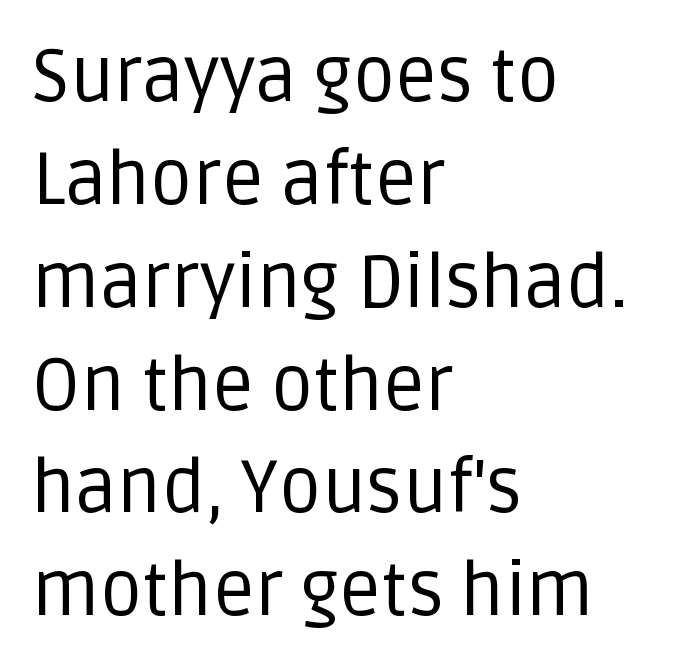
The passage shown has conventional tracking throughout. A clean baseline with only descenders dipping below it. Font category for this specimen: sans-serif. Think standard paragraph weight, or any step lighter than that. One-word summary of the alignment: left. Successive baselines arrive at the customary interval.
